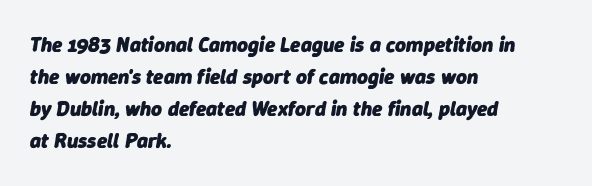
{"italic": "yes", "lean": "right", "slant_degrees": 9, "bold": "yes", "underline": "no", "align": "left", "line_spacing": "normal", "line_spacing_ratio": 1.53, "letter_spacing": "normal", "letter_spacing_em": 0.0, "glyph_px": 21}
